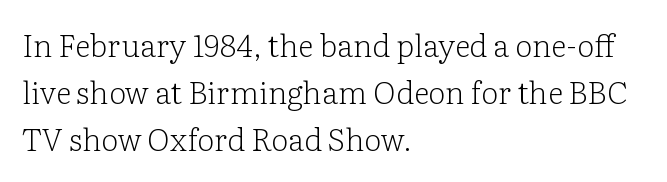
The image shows 31 px light serif type, upright; set left-aligned, normal line spacing (1.51x), normal letter spacing, not underlined; low stroke contrast and a medium x-height.
